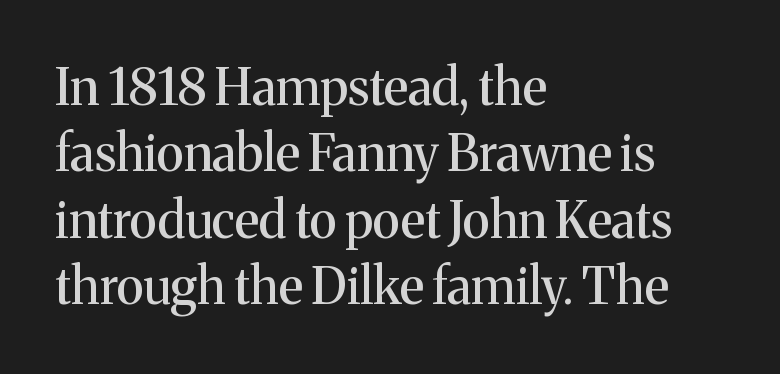
Q: Is the text italic (slanted)? A: No, it is upright.
Q: Is the typeface a serif or a sans-serif typeface? A: Serif.
Q: Is the text underlined? A: No.
Q: How is the paragraph aligned? A: Left-aligned.
Q: Is the spacing between letters normal or unusually wide? A: Normal.
Q: Is the spacing between lines tight, normal or loose? A: Normal.
Q: Width (condensed, normal, or wide)? A: Normal.
Q: Stroke contrast? A: Medium.
Q: x-height? A: Medium.
Q: Monospaced? A: No.
